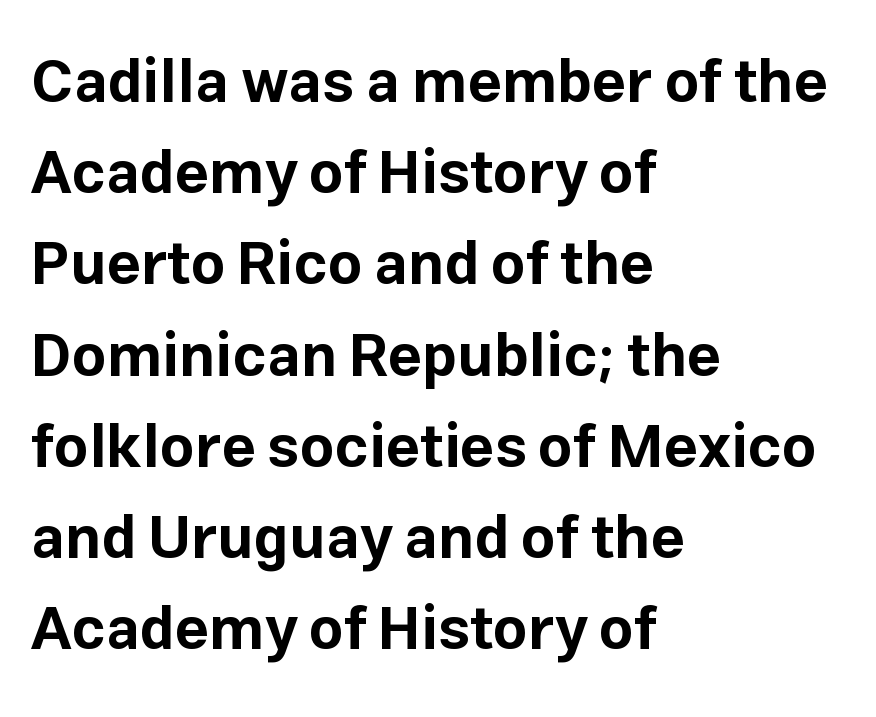
{"serif": "no", "italic": "no", "bold": "yes", "weight": "bold", "width": "normal", "stroke_contrast": "low", "x_height": "medium", "monospaced": "no", "underline": "no", "align": "left", "line_spacing": "normal", "line_spacing_ratio": 1.52, "letter_spacing": "normal", "letter_spacing_em": 0.0, "glyph_px": 60}
